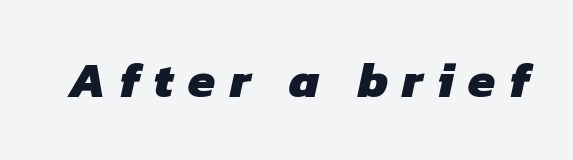
Serif or sans? Sans — the stroke terminals are bare. Between one letter and the next there's a generous, obvious gap. Descenders hang freely into open space. The letters advance in unequal steps, a hallmark of proportional type. Notice how thick the strokes are: this is what a full bold looks like.
